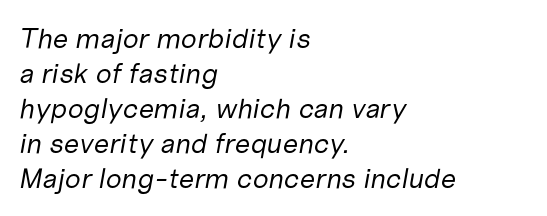
Q: Is the text bold? A: No.
Q: Is the text italic (slanted)? A: Yes, it leans right by about 10 degrees.
Q: Is the text underlined? A: No.
Q: How is the paragraph aligned? A: Left-aligned.
Q: Is the spacing between letters normal or unusually wide? A: Normal.
Q: Is the spacing between lines tight, normal or loose? A: Normal.
Q: Width (condensed, normal, or wide)? A: Normal.
Q: Stroke contrast? A: Low.
Q: x-height? A: Medium.
Q: Monospaced? A: No.
